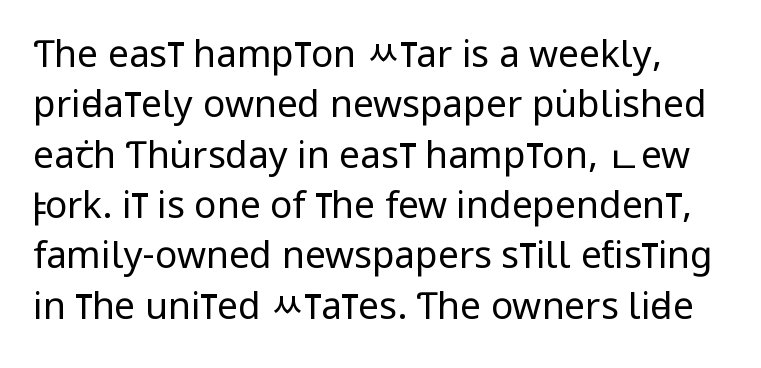
{"serif": "no", "italic": "no", "bold": "no", "weight": "regular", "width": "condensed", "stroke_contrast": "low", "x_height": "large", "monospaced": "no", "underline": "no", "line_spacing": "normal", "line_spacing_ratio": 1.36, "letter_spacing": "normal", "letter_spacing_em": 0.0, "glyph_px": 37}
